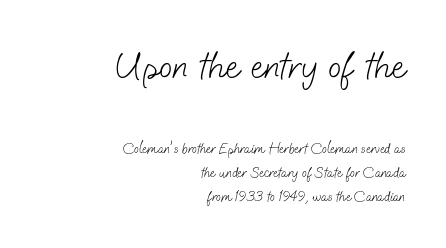
{"serif": "no", "bold": "no", "weight": "light", "width": "normal", "stroke_contrast": "low", "x_height": "small", "monospaced": "no", "underline": "no", "align": "right", "line_spacing_ratio": 1.73, "letter_spacing": "normal", "letter_spacing_em": 0.0, "larger_block": "first", "size_ratio": 2.79, "glyph_px": 39}
